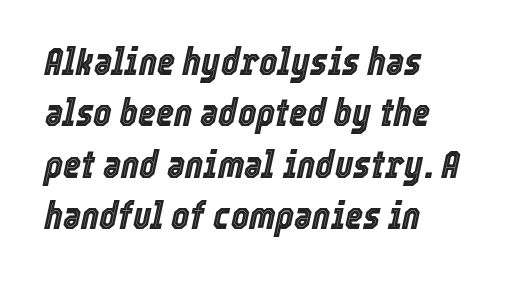
The image shows 39 px condensed type, italic (leaning right); set left-aligned, normal line spacing (1.32x), normal letter spacing, not underlined; a medium x-height.
